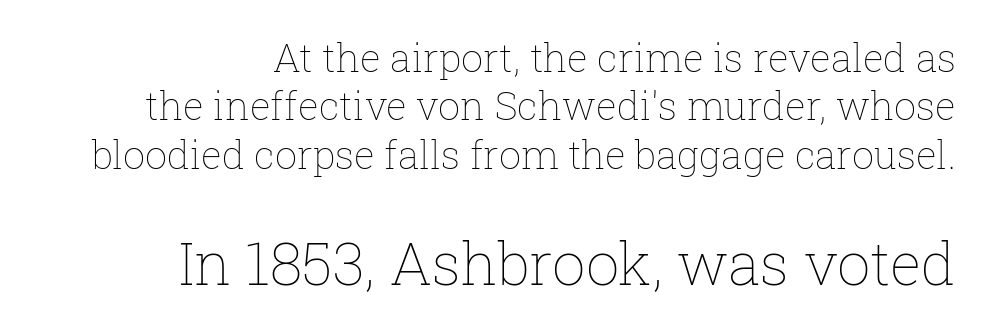
Do the letters lean? They stand straight. Check the space under the baseline: it is left empty. This layout puts the modest block above and the oversized block below. Alignment: flush right. The letters advance in unequal steps, a hallmark of proportional type. No chunkiness to these letters — they're not bold.
